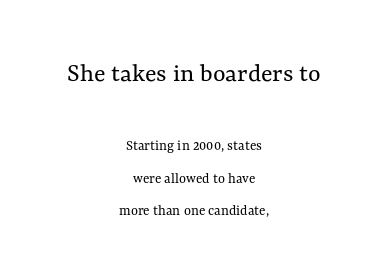
{"italic": "no", "bold": "no", "underline": "no", "align": "center", "line_spacing": "loose", "line_spacing_ratio": 2.19, "letter_spacing": "normal", "letter_spacing_em": 0.0, "larger_block": "first", "size_ratio": 1.8, "glyph_px": 27}
